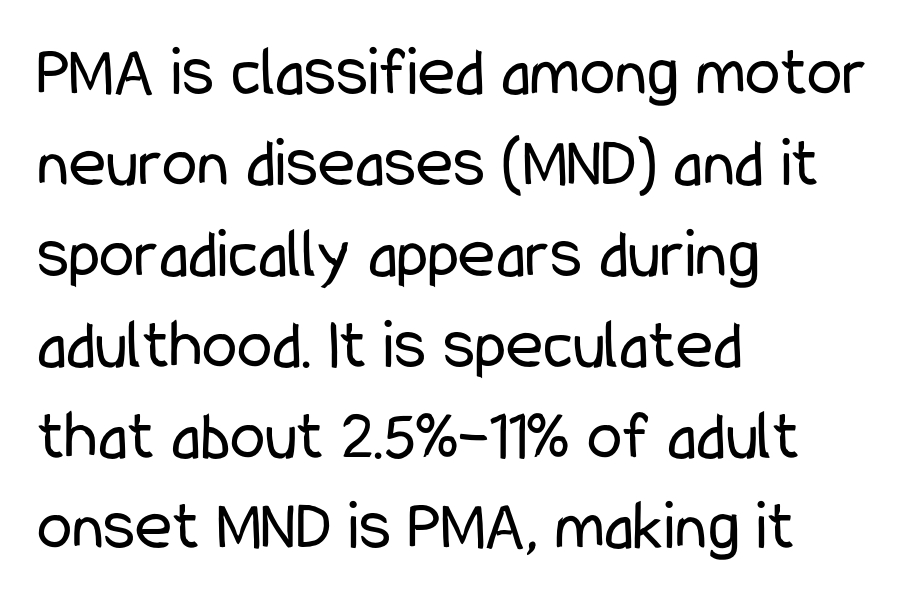
Q: Is the text bold? A: No.
Q: Is the text italic (slanted)? A: No, it is upright.
Q: Is the typeface a serif or a sans-serif typeface? A: Sans-serif.
Q: Is the text underlined? A: No.
Q: How is the paragraph aligned? A: Left-aligned.
Q: Is the spacing between letters normal or unusually wide? A: Normal.
Q: Is the spacing between lines tight, normal or loose? A: Normal.
Q: Width (condensed, normal, or wide)? A: Condensed.
Q: Stroke contrast? A: Low.
Q: x-height? A: Medium.
Q: Monospaced? A: No.
